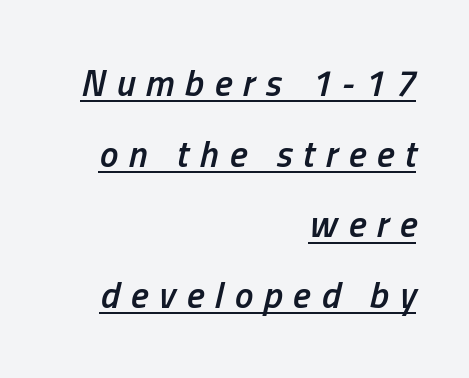
Q: Is the text bold? A: Semi-bold.
Q: Is the text italic (slanted)? A: Yes, it leans right by about 13 degrees.
Q: Is the text underlined? A: Yes.
Q: How is the paragraph aligned? A: Right-aligned.
Q: Is the spacing between letters normal or unusually wide? A: Unusually wide.
Q: Is the spacing between lines tight, normal or loose? A: Loose.
Q: Width (condensed, normal, or wide)? A: Condensed.
Q: Stroke contrast? A: Low.
Q: x-height? A: Medium.
Q: Monospaced? A: No.
